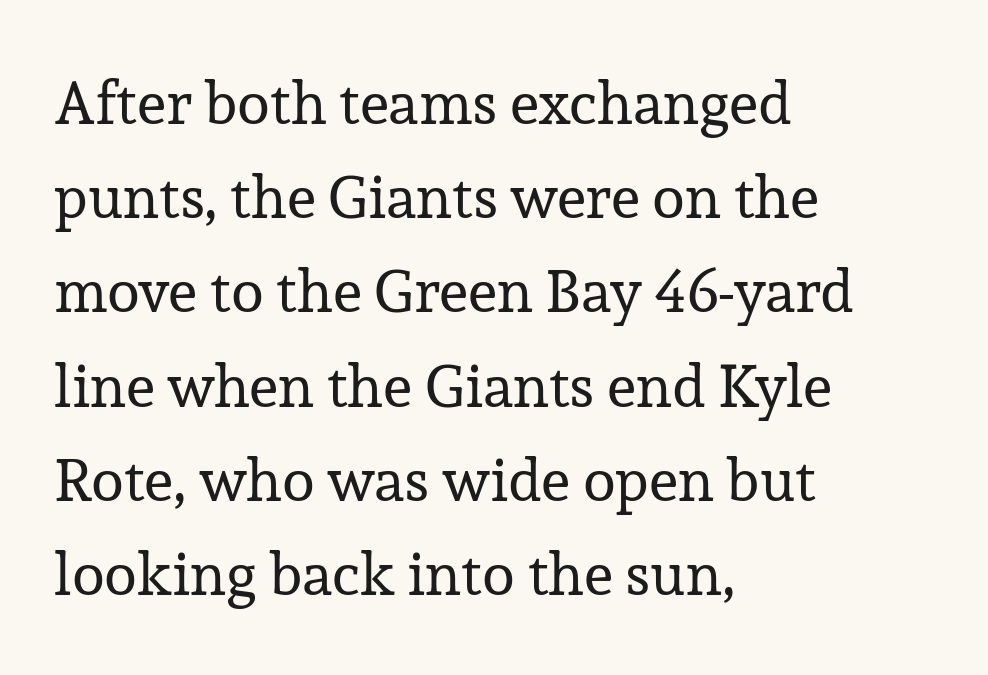
The image shows 60 px regular-weight serif type, upright; set left-aligned, normal line spacing (1.57x), normal letter spacing, not underlined; low stroke contrast and a medium x-height.
